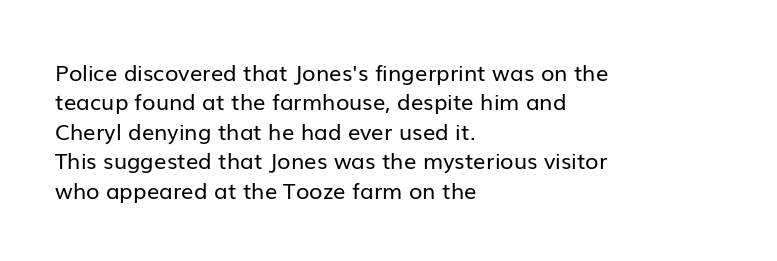
Bare-footed words on every line. Every stem runs plumb, perpendicular to the baseline. The typesetting does not lean heavy: it is not bold. Tracking value appears to be zero — textbook default spacing. The vertical gap from one line to the next is medium.
